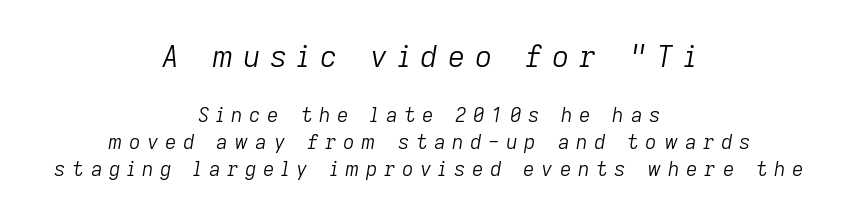
The passage shown is typed in a proportional face where columns would drift. Caption: expanded tracking, letters set apart. Stroke mass is kept to a normal reading level or below. The more generous point size was reserved for the upper chunk.
